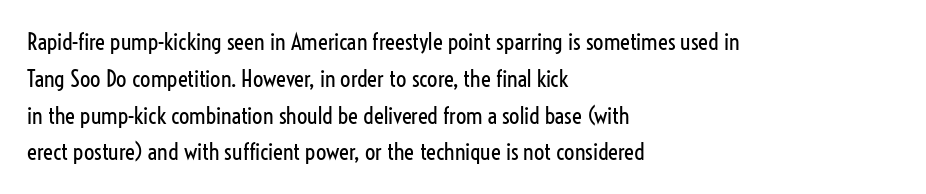
{"italic": "no", "bold": "no", "underline": "no", "align": "left", "line_spacing": "normal", "line_spacing_ratio": 1.6, "letter_spacing": "normal", "letter_spacing_em": 0.0, "glyph_px": 23}
